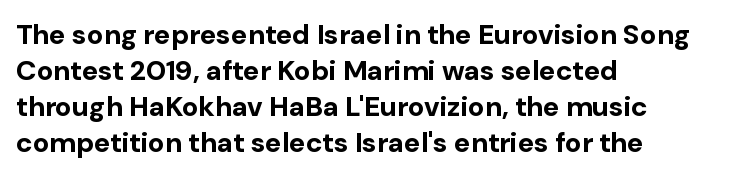
Note the varied advance widths — an 'i' is clearly narrower than an 'm'. Where is the straight margin? On the left. The specimen reads as upright at a glance. Clear beneath every line of the passage.
